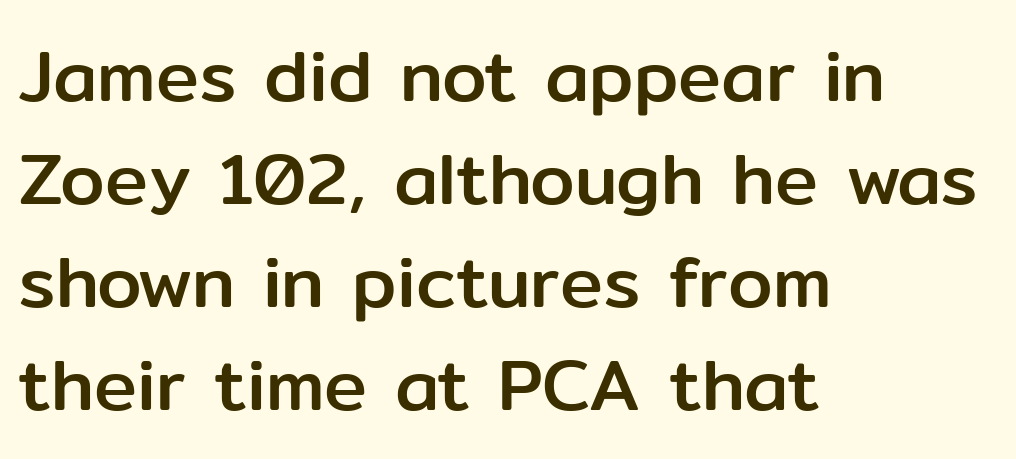
The image shows 72 px sans-serif type, upright; set left-aligned, normal line spacing (1.43x), normal letter spacing, not underlined; low stroke contrast and a medium x-height.
